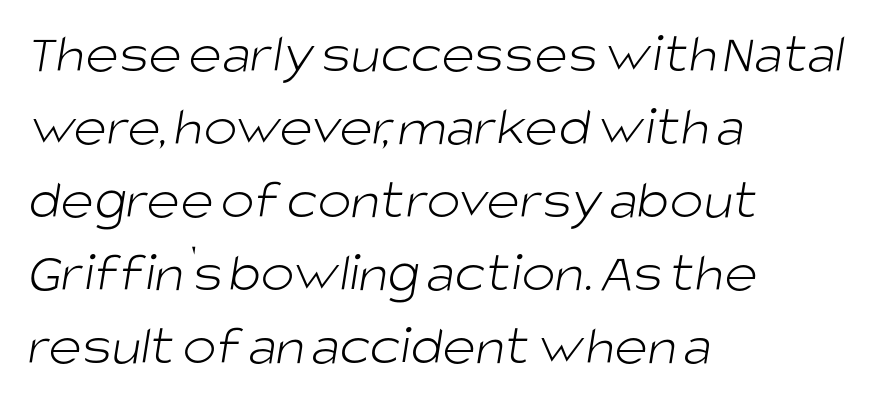
The image shows 57 px light sans-serif type; set left-aligned, normal line spacing (1.28x), normal letter spacing, not underlined; low stroke contrast and a large x-height.
